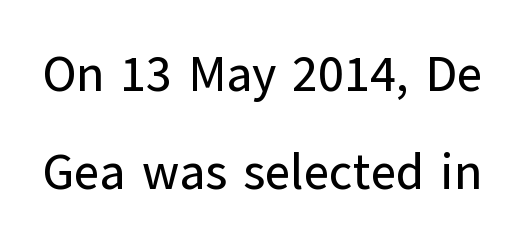
No word sits above an underline. You could fit nearly another row in the gap between these rows. You could not count columns in this text — the font is proportionally spaced. Classification — sans serif. Posture: vertical. Compared with typical body copy, the letter spacing here is the same.
